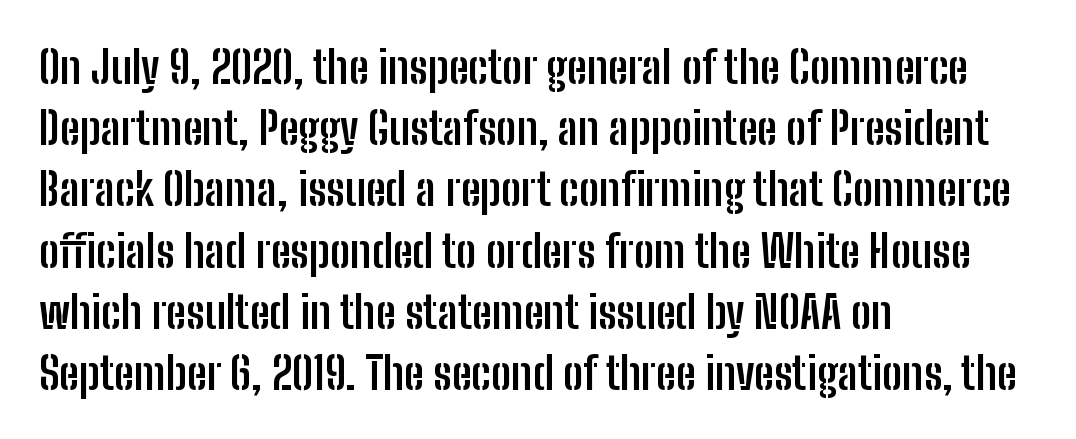
{"serif": "no", "italic": "no", "bold": "yes", "weight": "semibold", "width": "condensed", "stroke_contrast": "low", "x_height": "medium", "monospaced": "no", "underline": "no", "align": "left", "line_spacing": "normal", "line_spacing_ratio": 1.36, "letter_spacing": "normal", "letter_spacing_em": 0.0, "glyph_px": 45}
